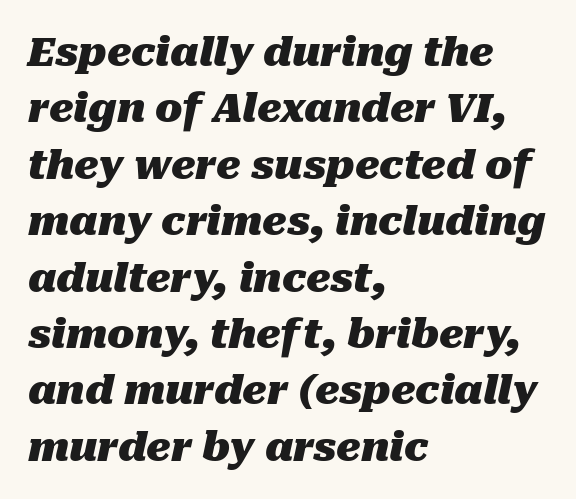
{"italic": "yes", "lean": "right", "slant_degrees": 10, "bold": "yes", "weight": "heavy", "width": "normal", "stroke_contrast": "medium", "x_height": "medium", "monospaced": "no", "underline": "no", "align": "left", "line_spacing": "normal", "line_spacing_ratio": 1.41, "letter_spacing": "normal", "letter_spacing_em": 0.0, "glyph_px": 40}
